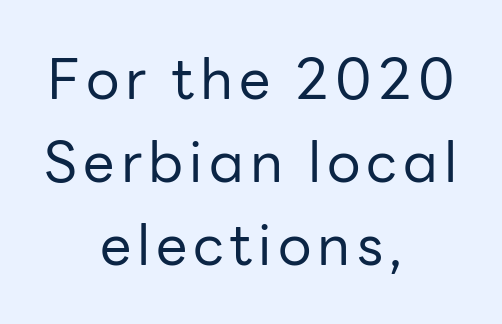
The image shows 56 px regular-weight sans-serif type, upright; set centered, normal line spacing (1.48x), not underlined; low stroke contrast and a medium x-height.
